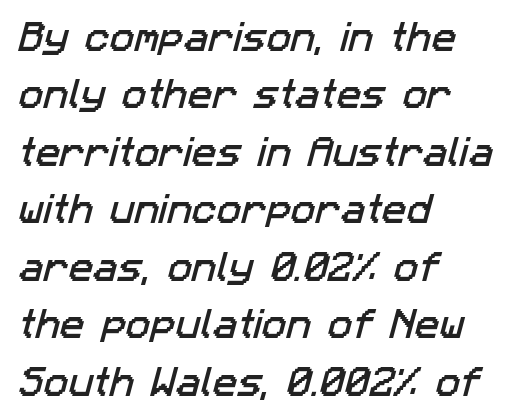
{"serif": "no", "width": "normal", "stroke_contrast": "low", "x_height": "medium", "monospaced": "no", "underline": "no", "align": "left", "line_spacing_ratio": 1.74, "letter_spacing": "normal", "letter_spacing_em": 0.0, "glyph_px": 33}
